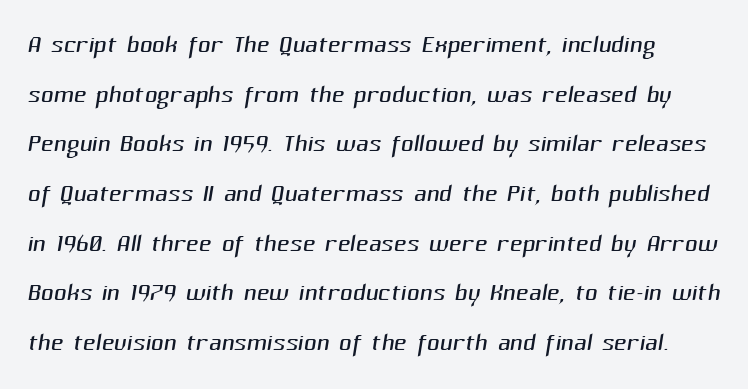
Spacing verdict: proportional, widths tailored to each character. The rendering uses a moderate line-height, typical for paragraphs. I'd call this a sans setting — the letters go barefoot. The font sits on the lighter half of the weight spectrum, regular included. No word sits above an underline.
